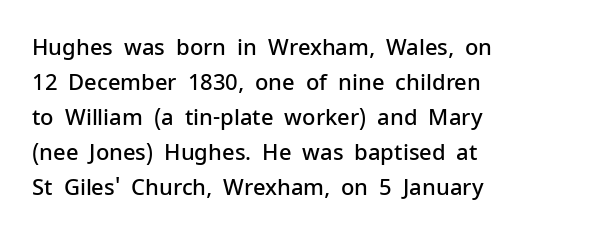
Q: Is the text bold? A: Semi-bold.
Q: Is the text italic (slanted)? A: No, it is upright.
Q: Is the text underlined? A: No.
Q: How is the paragraph aligned? A: Left-aligned.
Q: Is the spacing between letters normal or unusually wide? A: Normal.
Q: Is the spacing between lines tight, normal or loose? A: Normal.
